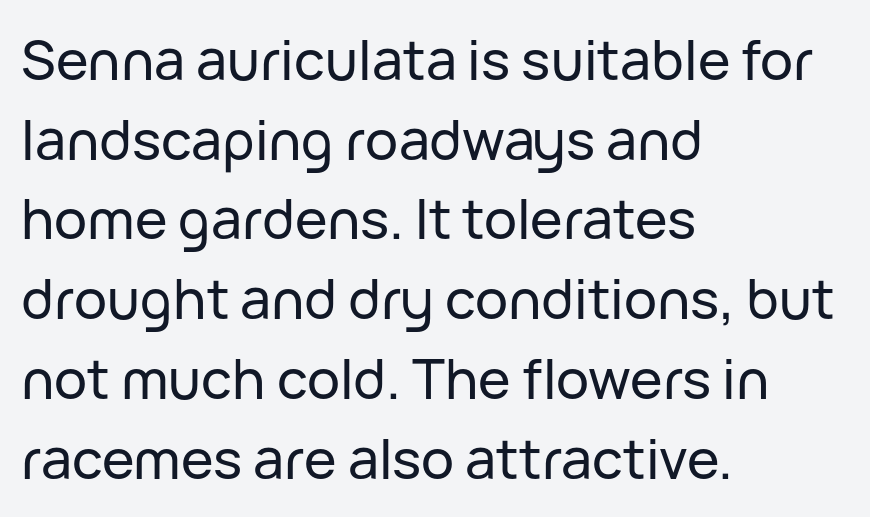
Q: Is the text italic (slanted)? A: No, it is upright.
Q: Is the typeface a serif or a sans-serif typeface? A: Sans-serif.
Q: Is the text underlined? A: No.
Q: How is the paragraph aligned? A: Left-aligned.
Q: Is the spacing between letters normal or unusually wide? A: Normal.
Q: Is the spacing between lines tight, normal or loose? A: Normal.
Q: Width (condensed, normal, or wide)? A: Normal.
Q: Stroke contrast? A: Low.
Q: x-height? A: Medium.
Q: Monospaced? A: No.
